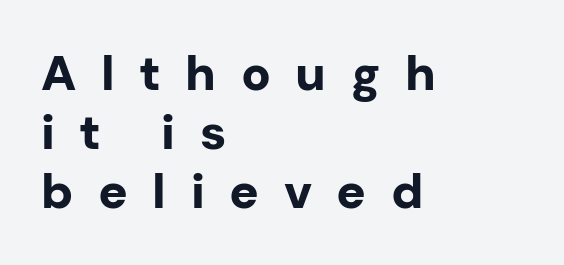
{"serif": "no", "italic": "no", "bold": "yes", "weight": "bold", "width": "normal", "stroke_contrast": "low", "x_height": "medium", "monospaced": "no", "underline": "no", "align": "left", "line_spacing_ratio": 1.2, "letter_spacing": "wide", "letter_spacing_em": 0.5, "glyph_px": 49}
